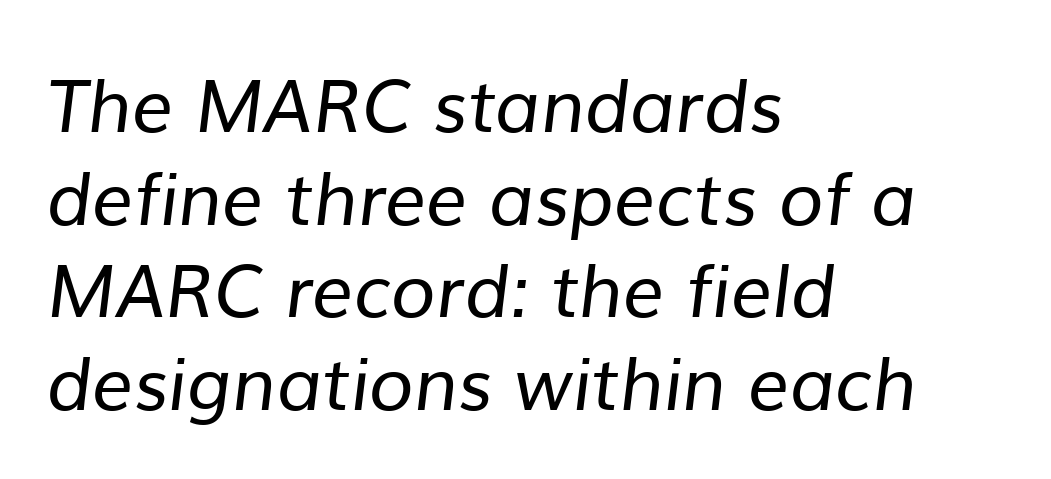
Q: Is the text bold? A: No.
Q: Is the typeface a serif or a sans-serif typeface? A: Sans-serif.
Q: Is the text underlined? A: No.
Q: How is the paragraph aligned? A: Left-aligned.
Q: Is the spacing between letters normal or unusually wide? A: Normal.
Q: Is the spacing between lines tight, normal or loose? A: Normal.
Q: Width (condensed, normal, or wide)? A: Normal.
Q: Stroke contrast? A: Low.
Q: x-height? A: Medium.
Q: Monospaced? A: No.
